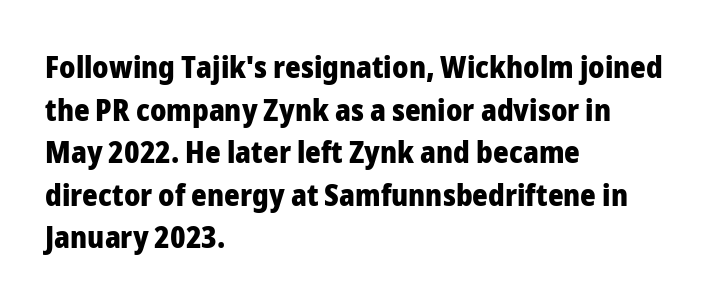
The image shows 30 px heavy sans-serif type, upright; set left-aligned, normal line spacing (1.42x), normal letter spacing, not underlined; low stroke contrast and a medium x-height.
